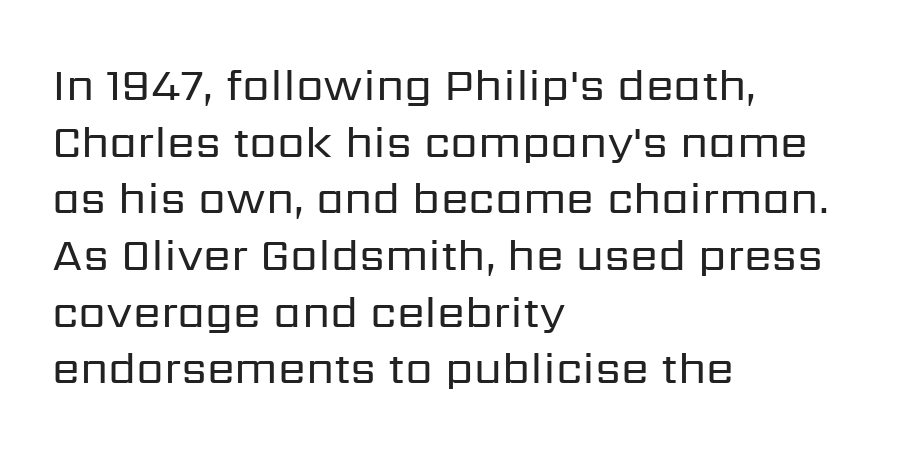
The image shows 45 px regular-weight sans-serif type, upright; set left-aligned, normal line spacing (1.26x), normal letter spacing, not underlined; low stroke contrast and a medium x-height.
